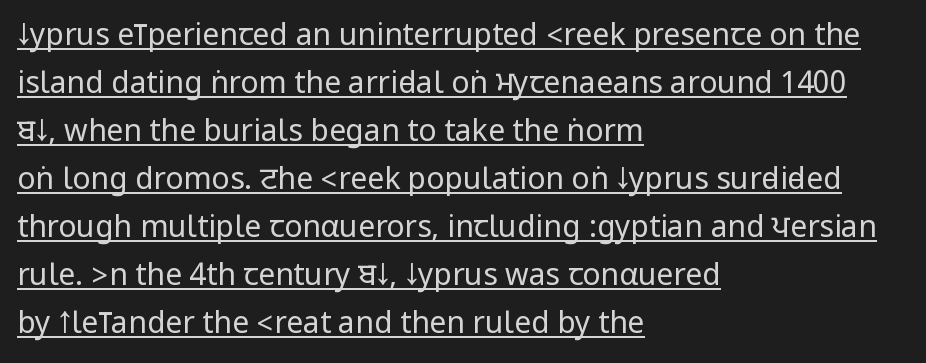
Q: Is the text bold? A: No.
Q: Is the text italic (slanted)? A: No, it is upright.
Q: Is the typeface a serif or a sans-serif typeface? A: Sans-serif.
Q: Is the text underlined? A: Yes.
Q: How is the paragraph aligned? A: Left-aligned.
Q: Is the spacing between letters normal or unusually wide? A: Normal.
Q: Is the spacing between lines tight, normal or loose? A: Normal.
Q: Width (condensed, normal, or wide)? A: Condensed.
Q: Stroke contrast? A: Low.
